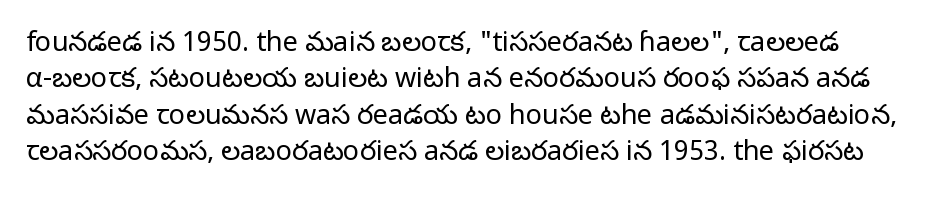
{"italic": "no", "bold": "no", "underline": "no", "line_spacing": "normal", "line_spacing_ratio": 1.35, "letter_spacing": "normal", "letter_spacing_em": 0.0, "glyph_px": 27}
